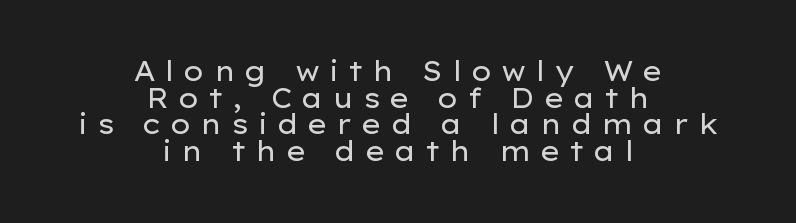
Q: Is the text bold? A: No.
Q: Is the text italic (slanted)? A: No, it is upright.
Q: Is the text underlined? A: No.
Q: How is the paragraph aligned? A: Centered.
Q: Is the spacing between letters normal or unusually wide? A: Unusually wide.
Q: Is the spacing between lines tight, normal or loose? A: Tight.
